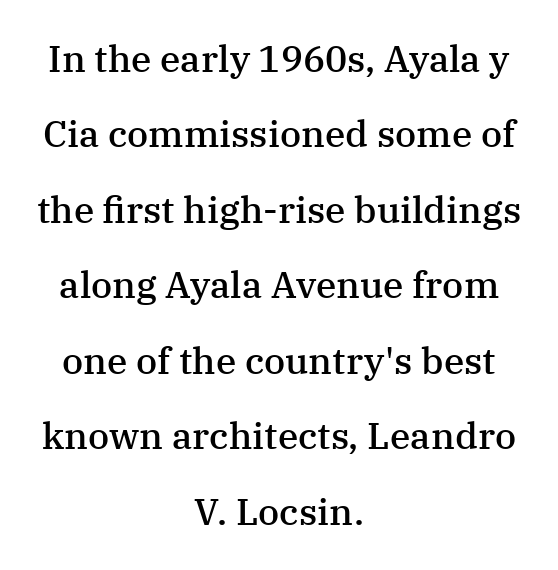
The whitespace from short lines is split evenly between both sides. Descenders are the only things crossing below the line. Inter-character spacing is left at the font's built-in metrics. The passage shown is semibold, sitting just below true bold. Regarding serifs, this sample has them.
